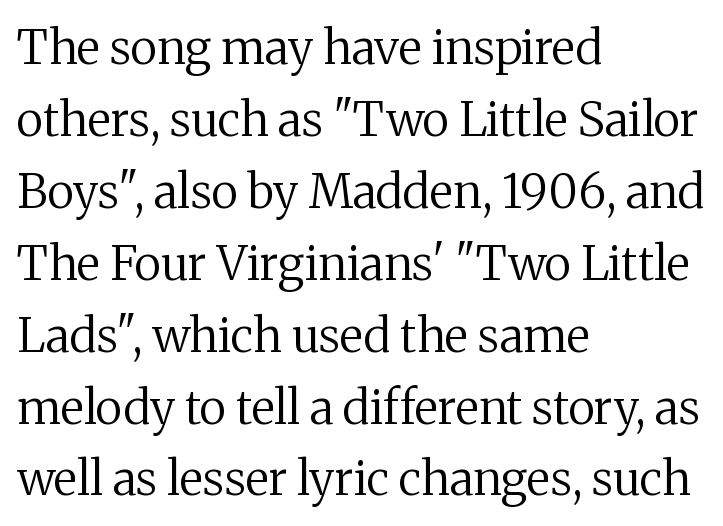
If you measured baseline to baseline, you'd find a middling distance. Stroke terminals: seriffed. Clear beneath every line of the passage. Inter-character spacing is left at the font's built-in metrics.
